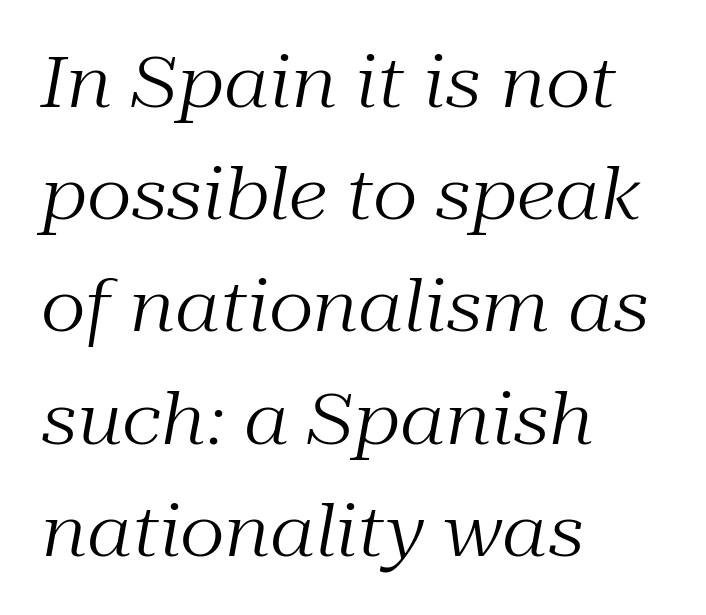
{"serif": "yes", "italic": "yes", "lean": "right", "slant_degrees": 10, "bold": "no", "weight": "regular", "width": "normal", "stroke_contrast": "medium", "x_height": "medium", "monospaced": "no", "underline": "no", "align": "left", "line_spacing": "normal", "line_spacing_ratio": 1.58, "letter_spacing": "normal", "letter_spacing_em": 0.0, "glyph_px": 71}
